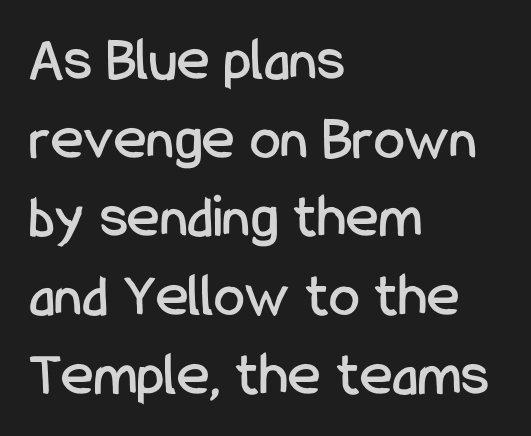
{"serif": "no", "italic": "no", "width": "condensed", "stroke_contrast": "low", "x_height": "medium", "monospaced": "no", "underline": "no", "align": "left", "line_spacing": "normal", "line_spacing_ratio": 1.27, "letter_spacing": "normal", "letter_spacing_em": 0.0, "glyph_px": 62}
